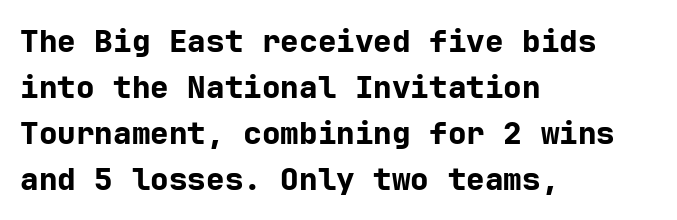
{"serif": "no", "italic": "no", "bold": "yes", "weight": "bold", "width": "normal", "stroke_contrast": "low", "x_height": "medium", "underline": "no", "align": "left", "line_spacing": "normal", "line_spacing_ratio": 1.48, "letter_spacing": "normal", "letter_spacing_em": 0.0, "glyph_px": 31}
